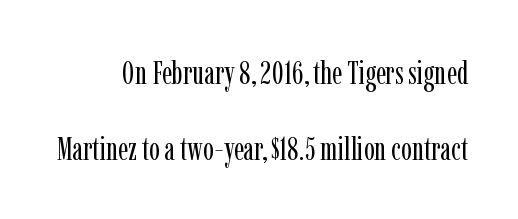
A typesetter would call this proportional, since set widths differ per character. A typesetter would call this leading open, well beyond the default. Weight: regular or lighter. Unlike italic type, these characters show no tilt at all. Beneath every word, the page is bare.
